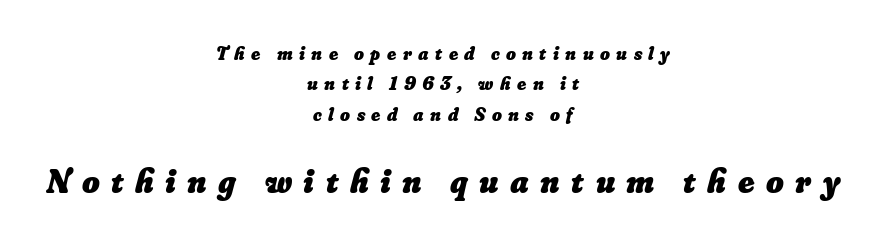
Of the two passages, the one underneath uses the larger point size. The leading is moderate, giving the passage an even texture. Each row of text sits above clean, open space. This sample has the flowing, uneven cadence of proportional lettering. Does the copy run flush right? No — it is centered line by line. In terms of weight, the rendering is a true, heavy bold.
